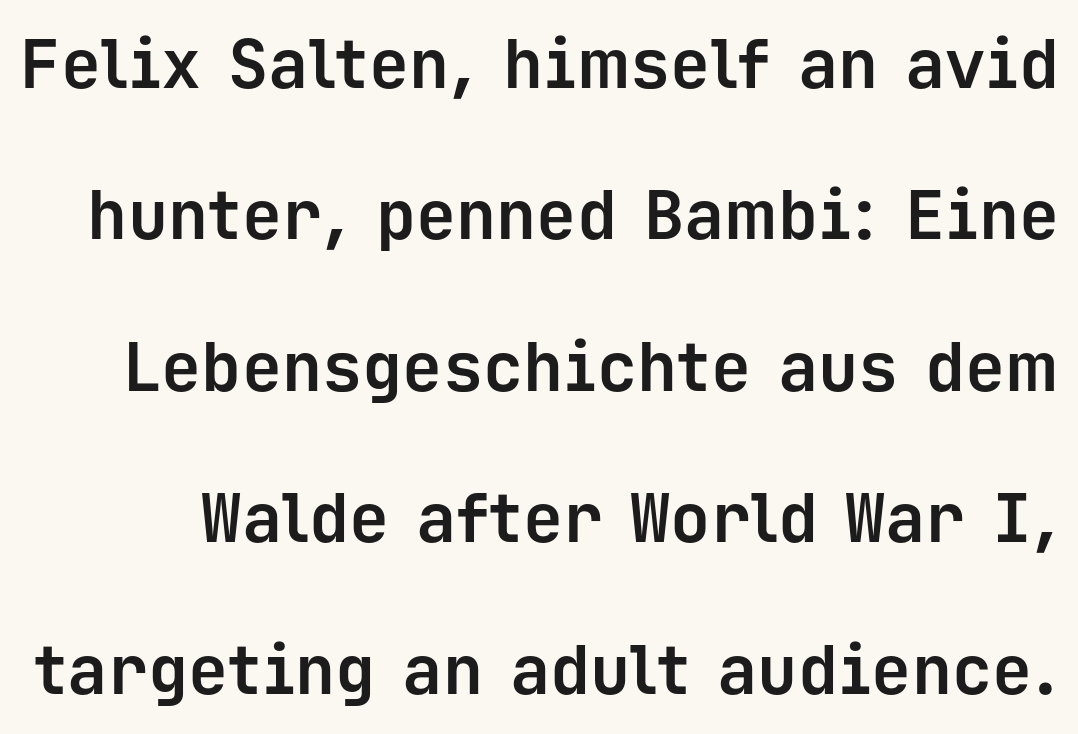
Q: Is the text bold? A: Yes.
Q: Is the text italic (slanted)? A: No, it is upright.
Q: Is the typeface a serif or a sans-serif typeface? A: Sans-serif.
Q: Is the text underlined? A: No.
Q: Is the spacing between letters normal or unusually wide? A: Normal.
Q: Is the spacing between lines tight, normal or loose? A: Loose.
Q: Width (condensed, normal, or wide)? A: Normal.
Q: Stroke contrast? A: Low.
Q: x-height? A: Medium.
Q: Monospaced? A: Yes.
